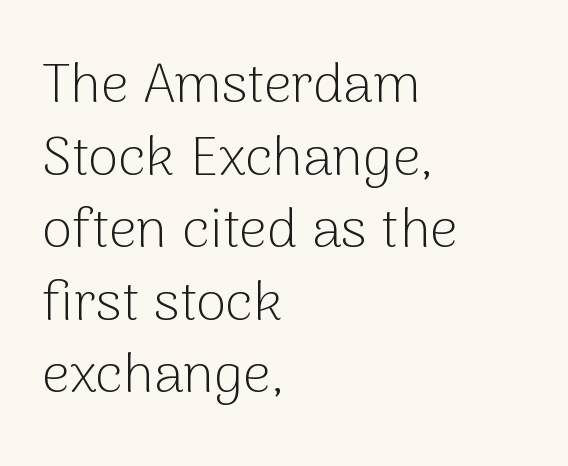
Line starts are locked; line ends wander. Proportional: the letters do not fall into vertical columns. A quiet, ordinary-to-light weight characterises the typeface. A typesetter would call this zero additional tracking. A bare baseline throughout the passage. In terms of leading, this rendering sits right in the middle.
